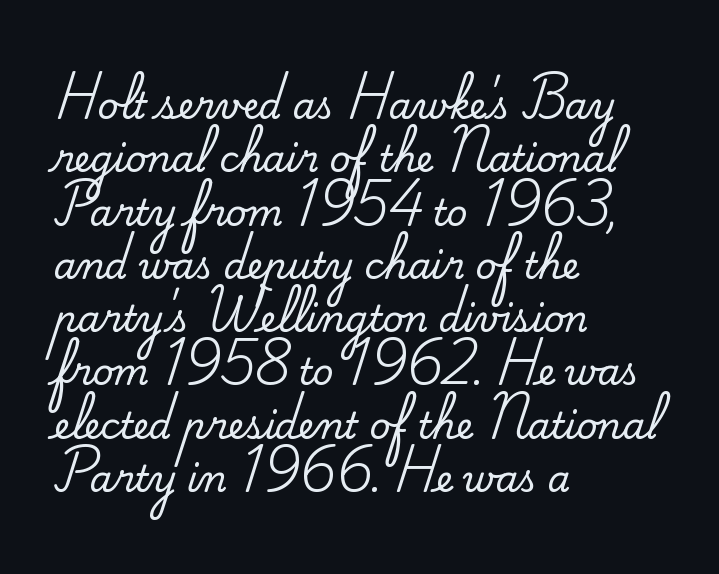
Q: Is the text italic (slanted)? A: Yes.
Q: Is the typeface a serif or a sans-serif typeface? A: Serif.
Q: Is the text underlined? A: No.
Q: How is the paragraph aligned? A: Left-aligned.
Q: Is the spacing between letters normal or unusually wide? A: Normal.
Q: Is the spacing between lines tight, normal or loose? A: Normal.
Q: Width (condensed, normal, or wide)? A: Normal.
Q: Stroke contrast? A: Medium.
Q: x-height? A: Small.
Q: Monospaced? A: No.
